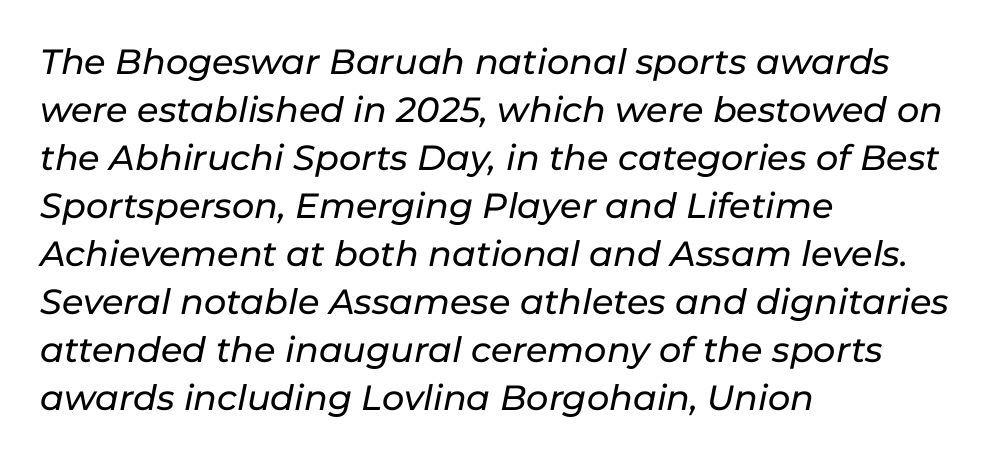
Each new line begins a customary step beneath the previous one. Letter spacing: default. Underlining? Definitely not there. Does the lettering tilt? It does — this is italic.
